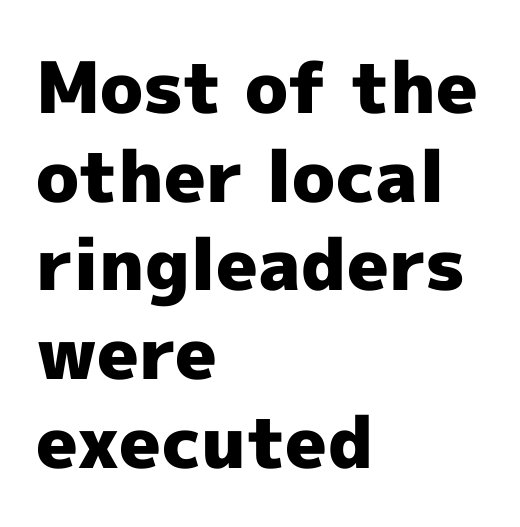
Q: Is the text bold? A: Yes.
Q: Is the text italic (slanted)? A: No, it is upright.
Q: Is the typeface a serif or a sans-serif typeface? A: Sans-serif.
Q: Is the text underlined? A: No.
Q: How is the paragraph aligned? A: Left-aligned.
Q: Is the spacing between letters normal or unusually wide? A: Normal.
Q: Is the spacing between lines tight, normal or loose? A: Normal.
Q: Width (condensed, normal, or wide)? A: Normal.
Q: x-height? A: Medium.
Q: Monospaced? A: No.
